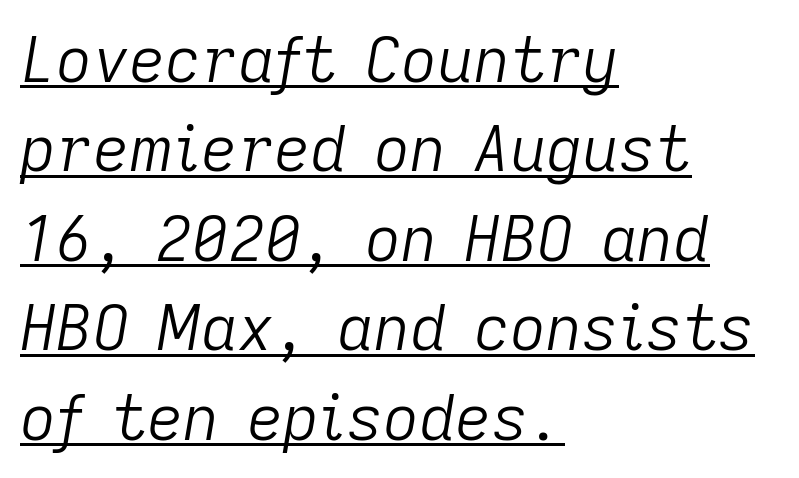
The image shows 63 px light type, italic (leaning right); set left-aligned, normal line spacing (1.42x), normal letter spacing, underlined; low stroke contrast and a medium x-height.
